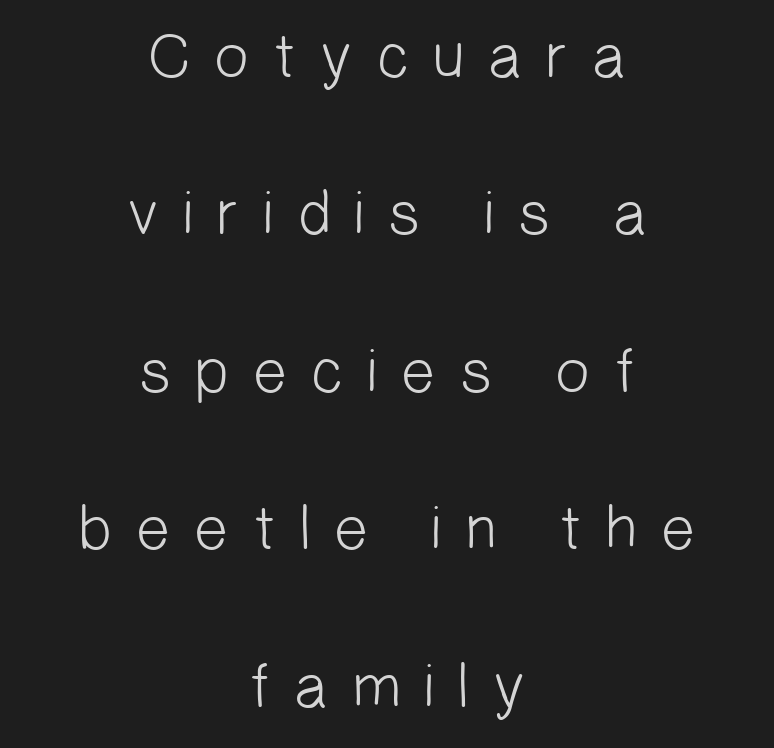
{"serif": "no", "bold": "no", "weight": "light", "width": "normal", "stroke_contrast": "low", "x_height": "medium", "monospaced": "no", "underline": "no", "align": "center", "line_spacing": "loose", "line_spacing_ratio": 2.5, "letter_spacing": "wide", "letter_spacing_em": 0.32, "glyph_px": 63}
